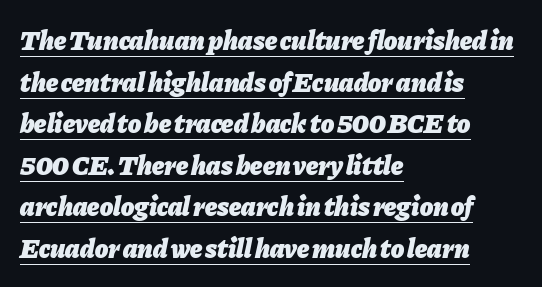
Line spacing here is normal. The specimen includes a rule beneath the text block's lines. Does extra space separate the letters? No, they use regular spacing. This is heavy type, rendered in bold. A student would call this left alignment; a typographer would say flush left, rag right. The typography opts for an oblique posture over an upright one.
